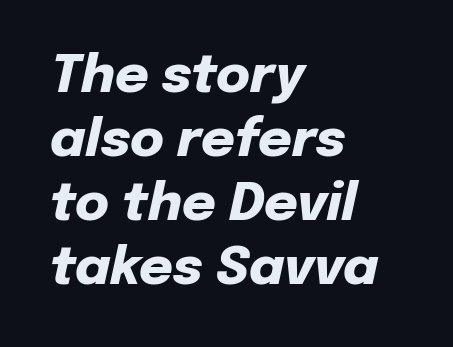
{"italic": "yes", "lean": "right", "slant_degrees": 12, "bold": "yes", "weight": "heavy", "width": "normal", "stroke_contrast": "low", "x_height": "medium", "monospaced": "no", "underline": "no", "align": "left", "line_spacing_ratio": 1.23, "letter_spacing": "normal", "letter_spacing_em": 0.0, "glyph_px": 52}
